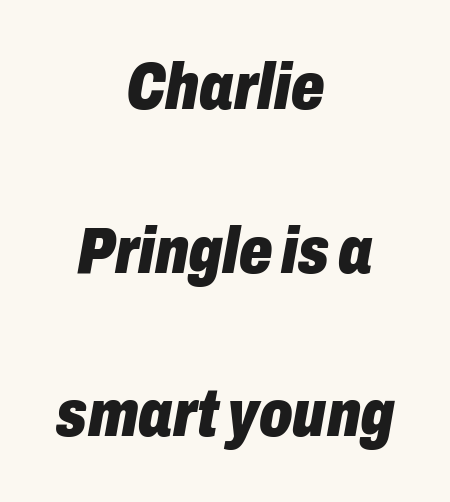
Q: Is the text bold? A: Yes.
Q: Is the text italic (slanted)? A: Yes, it leans right by about 10 degrees.
Q: Is the text underlined? A: No.
Q: How is the paragraph aligned? A: Centered.
Q: Is the spacing between letters normal or unusually wide? A: Normal.
Q: Is the spacing between lines tight, normal or loose? A: Loose.
Q: Width (condensed, normal, or wide)? A: Condensed.
Q: Stroke contrast? A: Low.
Q: x-height? A: Medium.
Q: Monospaced? A: No.
